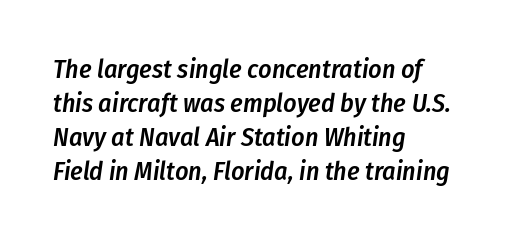
Glyph-to-glyph distance matches everyday printed text. The text carries the slant typical of an italic or oblique font. Glance below the letters and you will spot only blank space. The rag falls on the right side of this text block.
